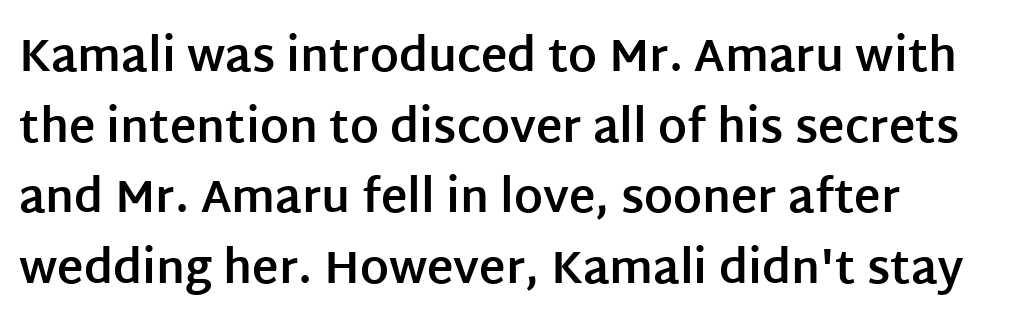
{"serif": "no", "italic": "no", "bold": "yes", "weight": "bold", "width": "normal", "stroke_contrast": "low", "x_height": "large", "monospaced": "no", "underline": "no", "align": "left", "line_spacing": "normal", "line_spacing_ratio": 1.57, "letter_spacing": "normal", "letter_spacing_em": 0.0, "glyph_px": 45}
